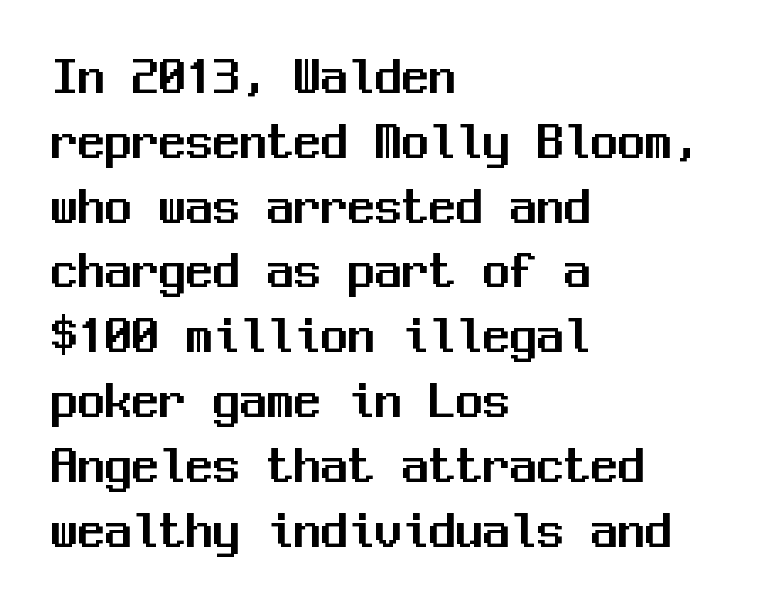
Q: Is the text italic (slanted)? A: No, it is upright.
Q: Is the typeface a serif or a sans-serif typeface? A: Sans-serif.
Q: Is the text underlined? A: No.
Q: How is the paragraph aligned? A: Left-aligned.
Q: Is the spacing between letters normal or unusually wide? A: Normal.
Q: Width (condensed, normal, or wide)? A: Normal.
Q: Stroke contrast? A: Medium.
Q: x-height? A: Medium.
Q: Monospaced? A: Yes.
